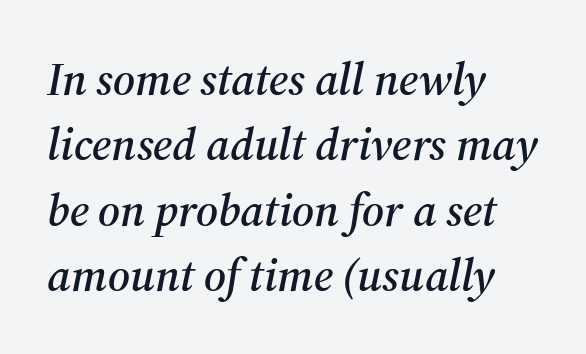
The image shows 46 px serif type, italic (leaning right); set left-aligned, normal line spacing (1.42x), normal letter spacing, not underlined; medium stroke contrast and a medium x-height.
